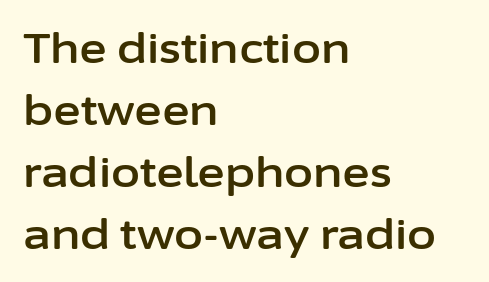
{"serif": "no", "italic": "no", "width": "normal", "stroke_contrast": "low", "x_height": "medium", "monospaced": "no", "underline": "no", "align": "left", "line_spacing": "normal", "line_spacing_ratio": 1.48, "letter_spacing": "normal", "letter_spacing_em": 0.0, "glyph_px": 42}
